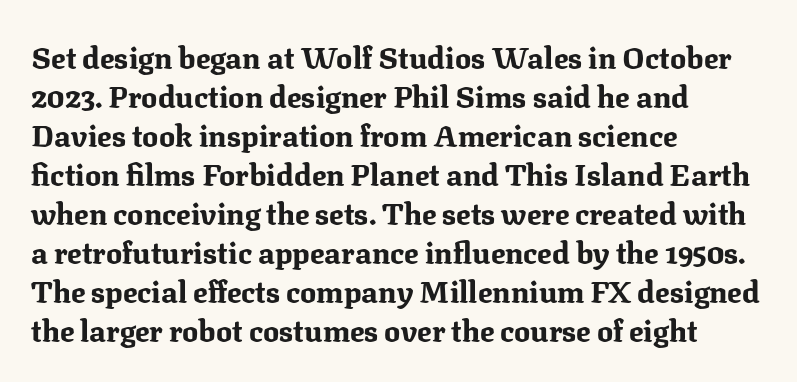
{"serif": "yes", "italic": "no", "bold": "yes", "weight": "bold", "width": "normal", "stroke_contrast": "medium", "x_height": "medium", "monospaced": "no", "underline": "no", "align": "left", "line_spacing": "normal", "line_spacing_ratio": 1.3, "letter_spacing": "normal", "letter_spacing_em": 0.0, "glyph_px": 30}
